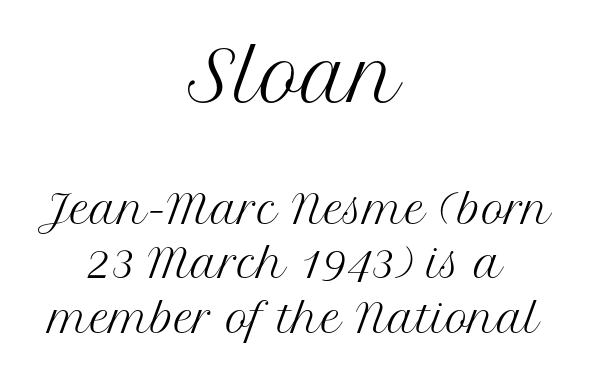
{"serif": "yes", "bold": "no", "weight": "regular", "width": "normal", "stroke_contrast": "medium", "x_height": "medium", "monospaced": "no", "underline": "no", "align": "center", "line_spacing": "normal", "line_spacing_ratio": 1.4, "letter_spacing": "normal", "letter_spacing_em": 0.0, "larger_block": "first", "size_ratio": 1.77, "glyph_px": 69}
